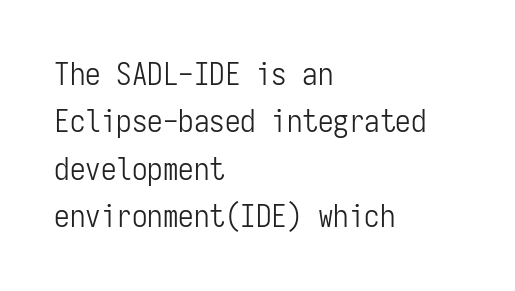
The image shows 31 px light, condensed sans-serif type, upright, monospaced; set left-aligned, normal line spacing (1.53x), normal letter spacing, not underlined; low stroke contrast and a medium x-height.
